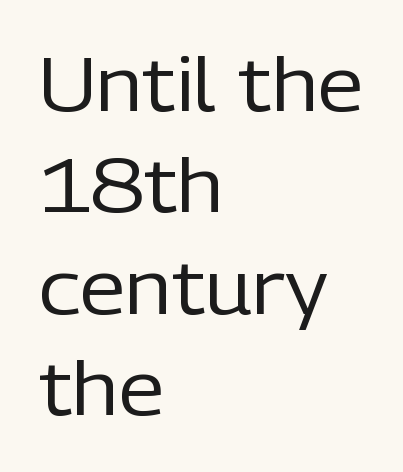
Visually the block forms a straight wall on the left and a jagged coastline on the right. The rendering uses natural spacing where letterforms have individual widths. A typesetter would call this leading conventional body-copy spacing. The foot of each line stays bare and open. Nope, no serifs anywhere on these letters. Students, note that the glyphs here touch the page at normal intervals.
